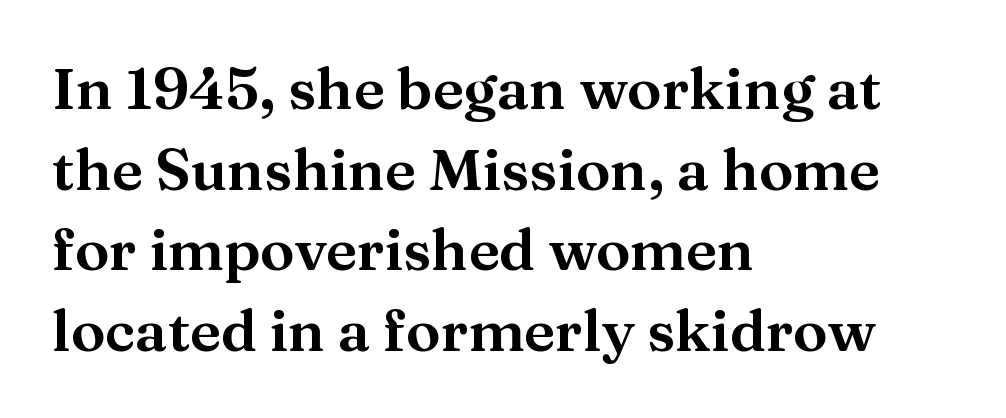
These lines are composed in type with serifs. Line beginnings align vertically; line endings do not. Does extra space separate the letters? No, they use regular spacing. Characters remain perfectly vertical along every line. Here the designer chose a conventional face with non-uniform glyph widths.
